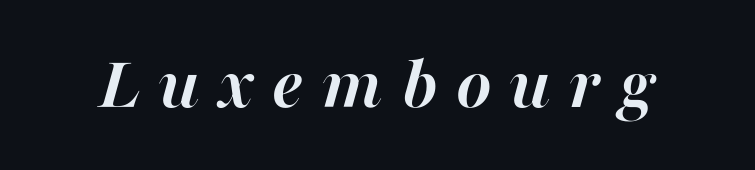
This is heavy type, rendered in bold. Someone cranked the tracking dial way up on this one. The face used here is proportionally spaced, like ordinary book or web type. When letters slant like this, we call the style italic. Clear beneath every line of the passage.
